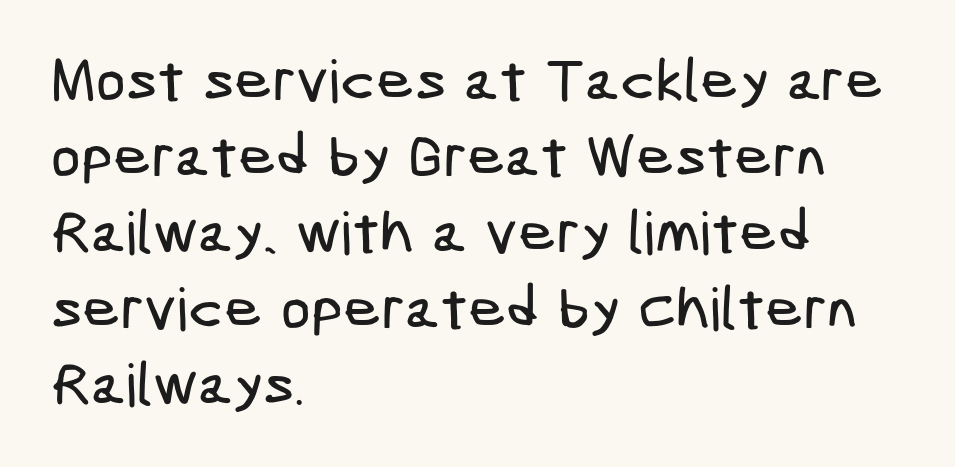
The image shows 59 px condensed sans-serif type; set left-aligned, normal line spacing (1.29x), normal letter spacing, not underlined; low stroke contrast and a medium x-height.
